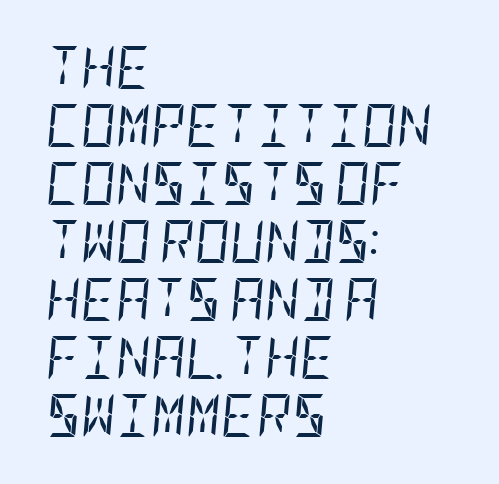
{"italic": "yes", "lean": "right", "slant_degrees": 5, "bold": "no", "weight": "regular", "width": "condensed", "stroke_contrast": "low", "x_height": "large", "underline": "no", "align": "left", "line_spacing": "normal", "line_spacing_ratio": 1.35, "letter_spacing": "normal", "letter_spacing_em": 0.0, "glyph_px": 43}
